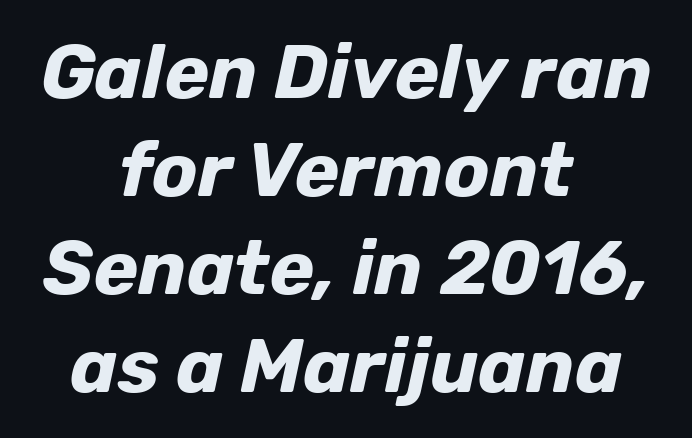
The image shows 76 px bold type, italic (leaning right); set centered, normal line spacing (1.29x), normal letter spacing, not underlined; low stroke contrast and a medium x-height.
